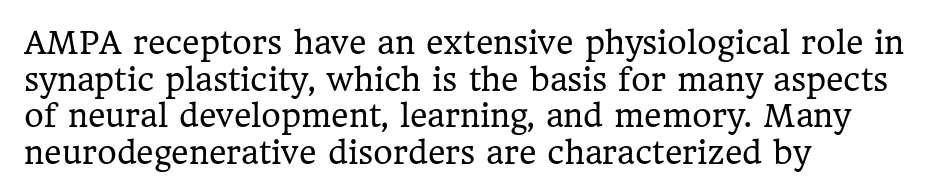
Q: Is the text bold? A: No.
Q: Is the text italic (slanted)? A: No, it is upright.
Q: Is the typeface a serif or a sans-serif typeface? A: Serif.
Q: Is the text underlined? A: No.
Q: How is the paragraph aligned? A: Left-aligned.
Q: Is the spacing between letters normal or unusually wide? A: Normal.
Q: Width (condensed, normal, or wide)? A: Normal.
Q: Stroke contrast? A: Low.
Q: x-height? A: Medium.
Q: Monospaced? A: No.
